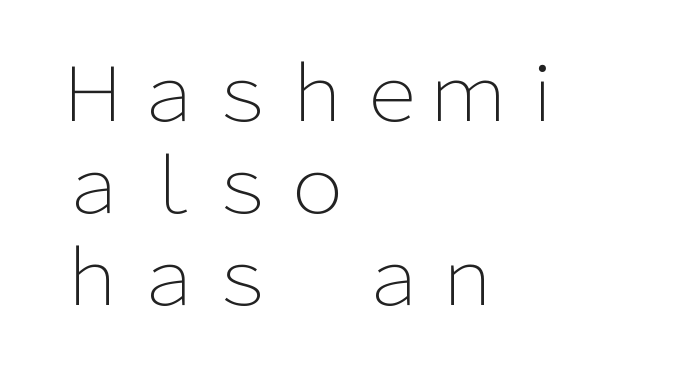
The image shows 75 px light sans-serif type, upright; set left-aligned, line spacing 1.23x, normal letter spacing, not underlined; low stroke contrast and a medium x-height.
